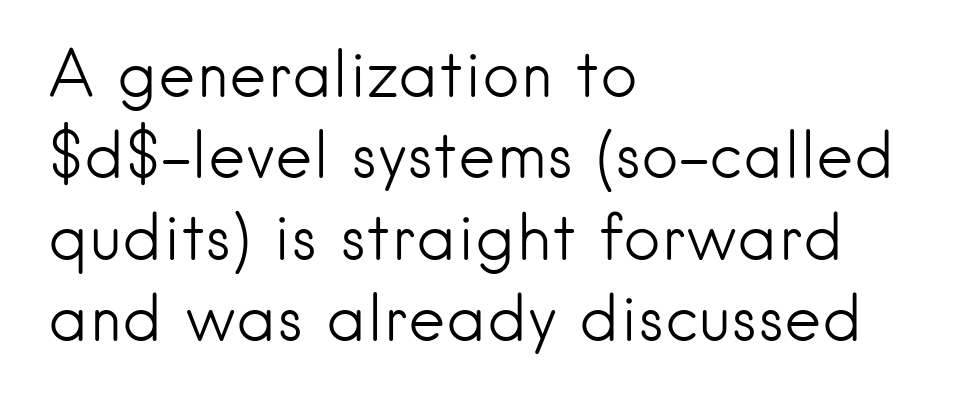
Ordinary non-slanted type is in use. Reading down the column, the eye jumps a familiar distance to each next line. Note the varied advance widths — an 'i' is clearly narrower than an 'm'. You can tell from the bare stems that sans-serif type was used. Characters follow at the spacing the type designer built in. No word sits above an underline.
